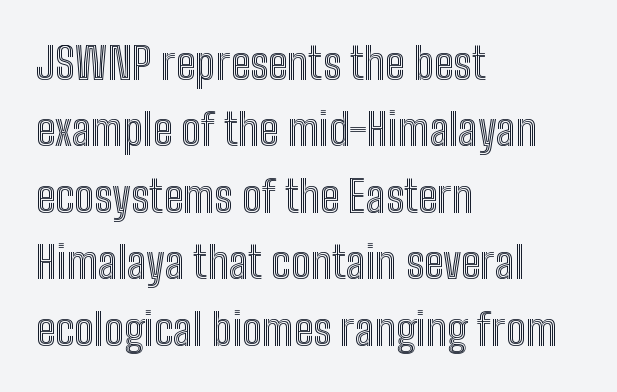
This sample has the flowing, uneven cadence of proportional lettering. Does the lettering tilt? It doesn't — this is upright. Words float on clear page, feet unadorned. Reading down the column, the eye jumps a familiar distance to each next line. A typesetter would call this zero additional tracking. Casual observation: everything's shoved over to the left.
